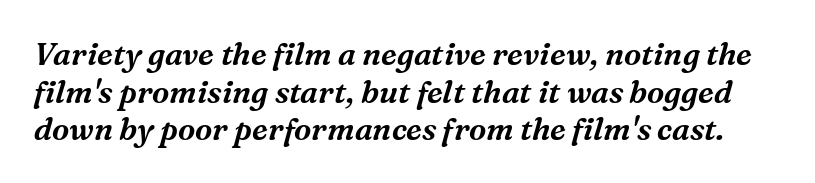
{"serif": "yes", "italic": "yes", "lean": "right", "slant_degrees": 16, "width": "normal", "stroke_contrast": "medium", "x_height": "medium", "monospaced": "no", "underline": "no", "line_spacing_ratio": 1.21, "letter_spacing": "normal", "letter_spacing_em": 0.0, "glyph_px": 31}
